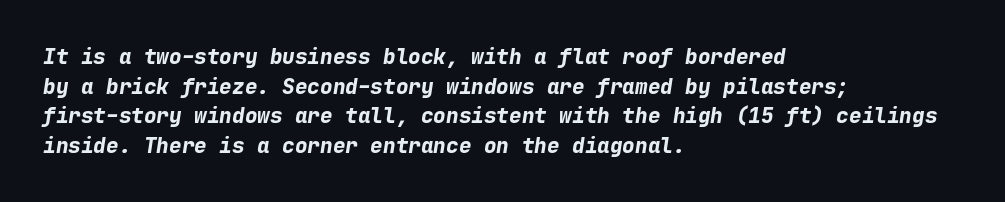
Q: Is the text bold? A: Yes.
Q: Is the text italic (slanted)? A: Yes, it leans right by about 9 degrees.
Q: Is the text underlined? A: No.
Q: How is the paragraph aligned? A: Left-aligned.
Q: Is the spacing between letters normal or unusually wide? A: Normal.
Q: Is the spacing between lines tight, normal or loose? A: Normal.
